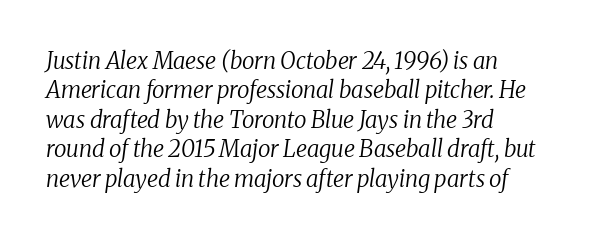
Summary of vertical rhythm: regular, with standard interline spacing. Stems and bowls with no extra thickness — not bold. Short note: letters normally spaced. Beneath every word, the page is bare. The rendering anchors every line to the left-hand side. Rendered with sloped, italic letterforms.
